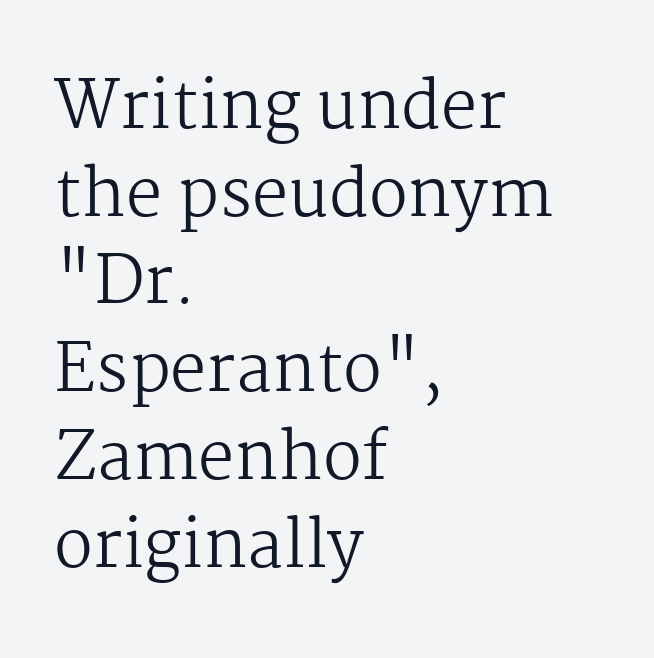
The image shows 65 px regular-weight serif type, upright; set left-aligned, normal line spacing (1.35x), normal letter spacing, not underlined; medium stroke contrast and a medium x-height.
